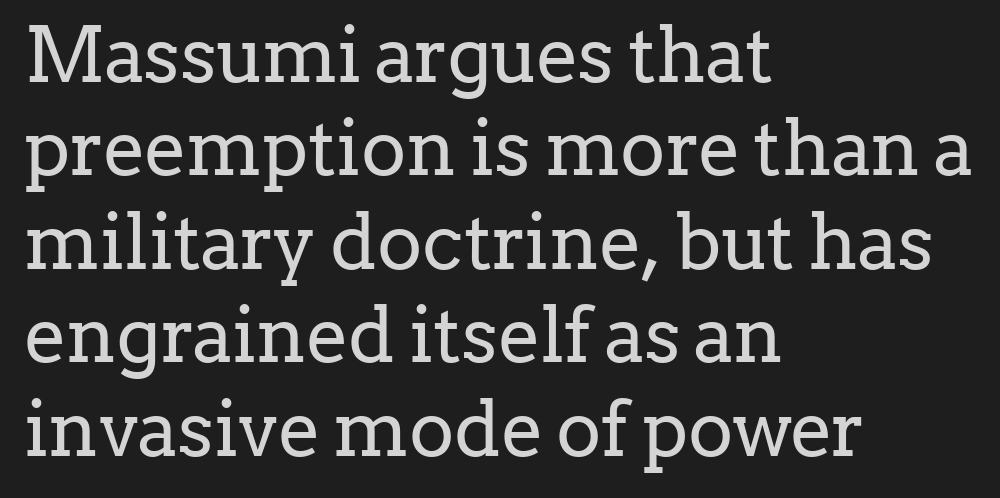
{"serif": "yes", "italic": "no", "bold": "no", "weight": "regular", "width": "normal", "stroke_contrast": "low", "x_height": "medium", "monospaced": "no", "underline": "no", "align": "left", "line_spacing_ratio": 1.23, "letter_spacing": "normal", "letter_spacing_em": 0.0, "glyph_px": 76}
